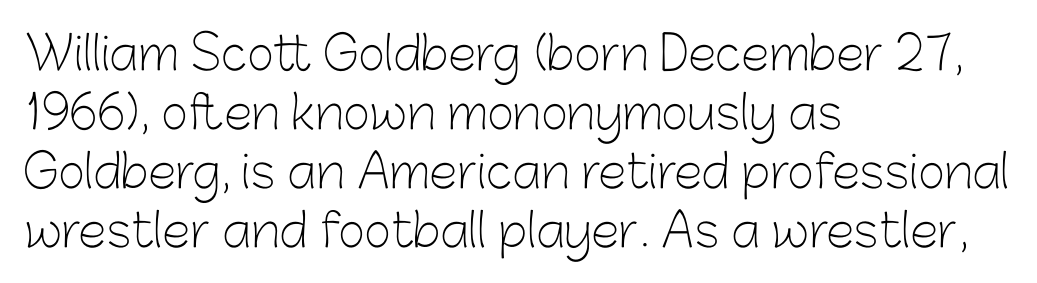
Words float on clear page, feet unadorned. This sample is left-justified, so line endings fall wherever the words run out. Stems here are at most as thick as an everyday book face. Here the designer chose a conventional face with non-uniform glyph widths. These lines keep a tight, regular rhythm from letter to letter.
